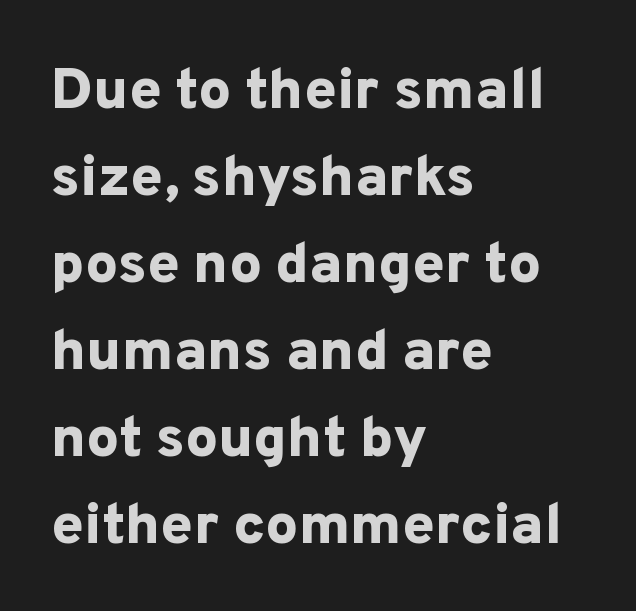
Q: Is the text bold? A: Yes.
Q: Is the text italic (slanted)? A: No, it is upright.
Q: Is the typeface a serif or a sans-serif typeface? A: Sans-serif.
Q: Is the text underlined? A: No.
Q: How is the paragraph aligned? A: Left-aligned.
Q: Is the spacing between letters normal or unusually wide? A: Normal.
Q: Is the spacing between lines tight, normal or loose? A: Normal.
Q: Width (condensed, normal, or wide)? A: Normal.
Q: Stroke contrast? A: Low.
Q: x-height? A: Medium.
Q: Monospaced? A: No.
